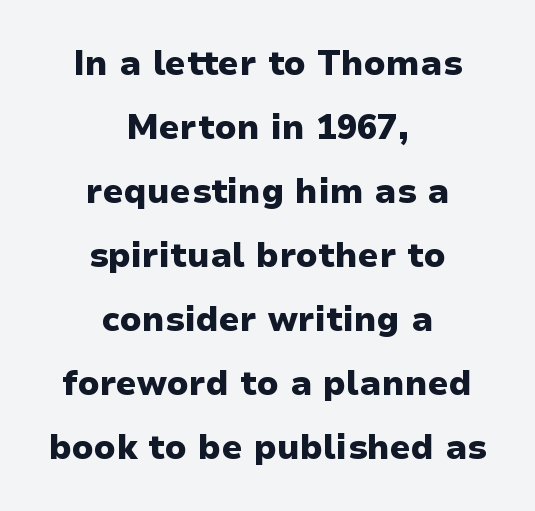
{"serif": "no", "italic": "no", "bold": "yes", "weight": "heavy", "width": "normal", "stroke_contrast": "low", "x_height": "medium", "monospaced": "no", "underline": "no", "align": "center", "line_spacing_ratio": 1.88, "letter_spacing": "normal", "letter_spacing_em": 0.0, "glyph_px": 34}
